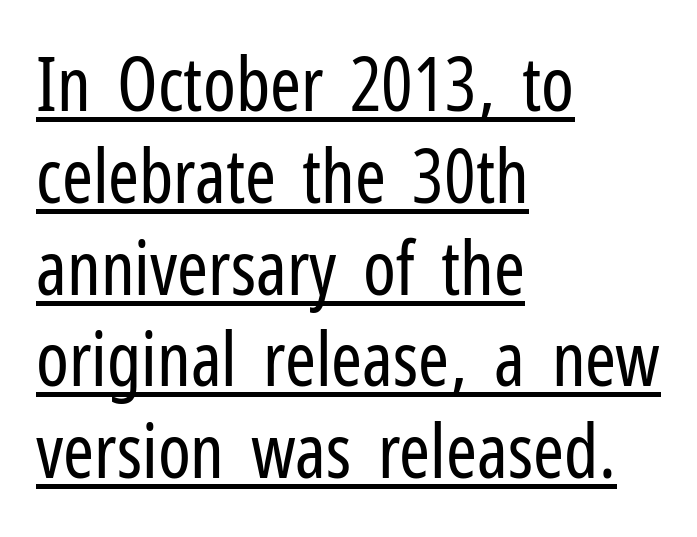
The letters stand upright; this is a roman face. Typeset ragged right — the left edge is the straight one. Between one letter and the next there's only the usual sliver of space. Is this a fixed-width face? No — the glyphs have proportional, varying widths.
